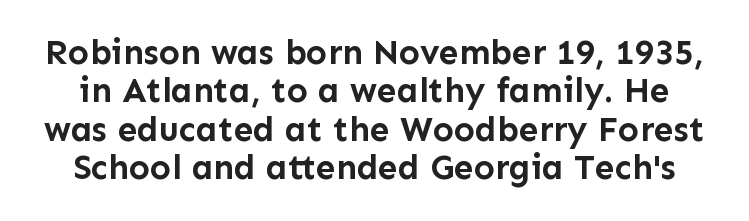
Font category for this specimen: sans-serif. In terms of leading, this rendering errs on the cramped side. The area under the type is left untouched. Proportional: the letters do not fall into vertical columns. Quick note: not italic, upright.
